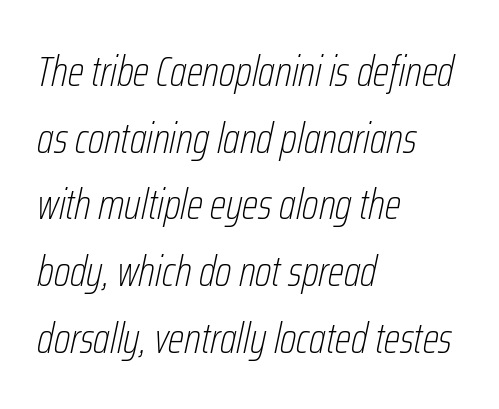
The rendering uses natural spacing where letterforms have individual widths. The weight tops out at a normal text grade. Reading down the column, the eye jumps a familiar distance to each next line. Nobody drew a line under any word here. Caption: multi-line text, flush left, ragged right.
